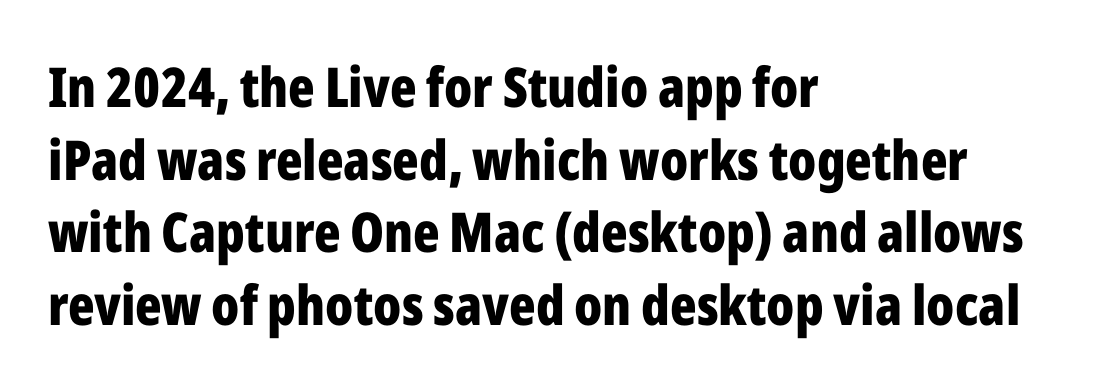
Observe the ordinary spacing: letters are neighbours, not strangers. Looks like regular typesetting: each glyph gets only the width it needs. Italic: no, the glyphs are upright roman. Clear beneath every line of the passage. Quick note: interline space is typical. Is this a sans? Yes — the strokes have no serifs.
